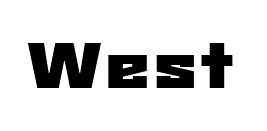
The designer went with a sans here, leaving each stem footless. The passage shown has conventional tracking throughout. Nobody drew a line under any word here. Here the designer chose a conventional face with non-uniform glyph widths.
